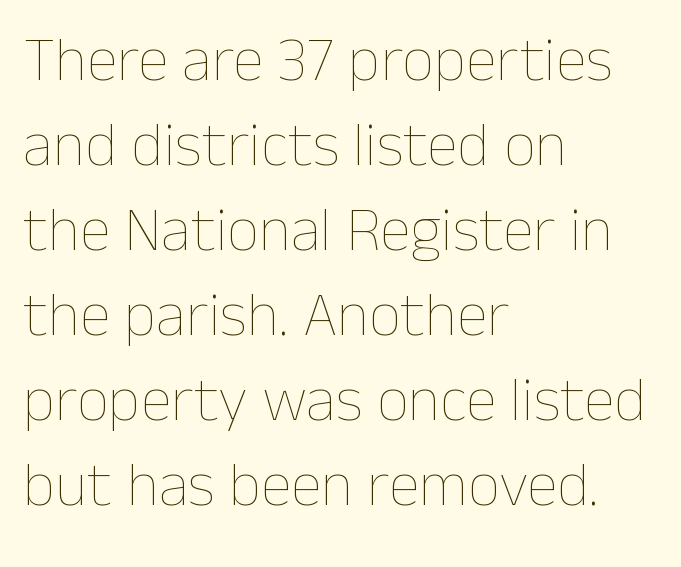
The image shows 63 px thin type, upright; set left-aligned, normal line spacing (1.35x), normal letter spacing, not underlined; low stroke contrast and a medium x-height.
